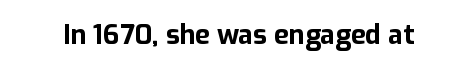
{"italic": "no", "bold": "yes", "underline": "no", "letter_spacing": "normal", "letter_spacing_em": 0.0, "glyph_px": 27}
